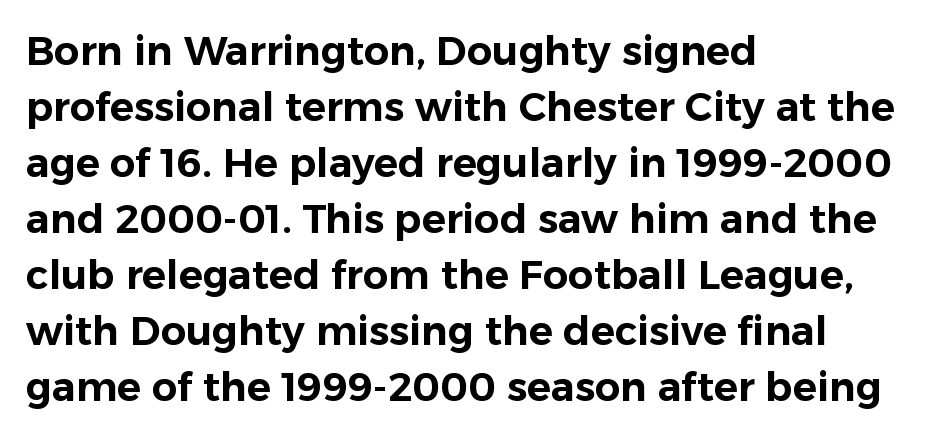
{"serif": "no", "italic": "no", "width": "normal", "stroke_contrast": "low", "x_height": "medium", "monospaced": "no", "underline": "no", "align": "left", "line_spacing": "normal", "line_spacing_ratio": 1.4, "letter_spacing": "normal", "letter_spacing_em": 0.0, "glyph_px": 40}
